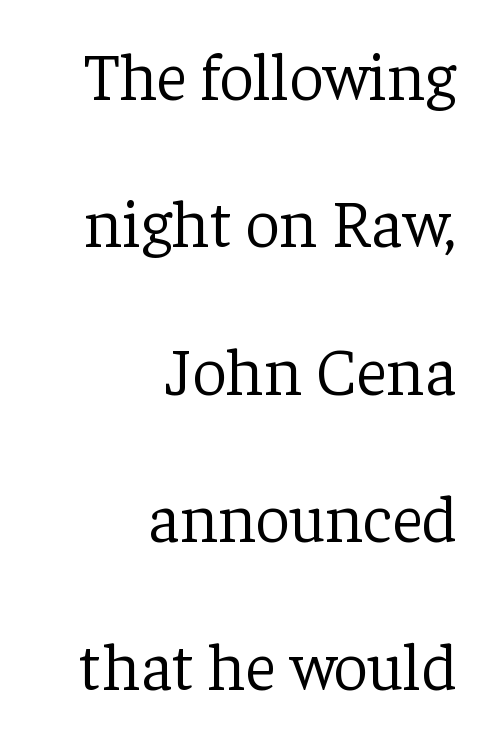
The image shows 67 px light serif type, upright; set right-aligned, loose line spacing (2.2x), normal letter spacing, not underlined; low stroke contrast and a medium x-height.
